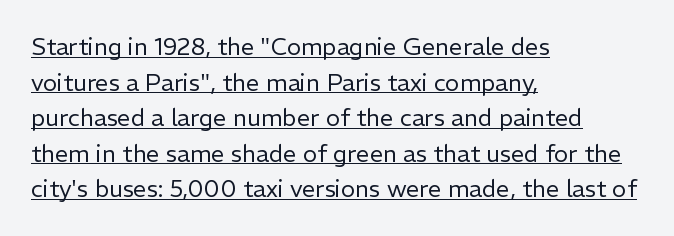
Left-aligned paragraph, ragged on the right. Honestly, the underline is the first thing you notice here. Nobody touched the tracking dial on this one. The characters are drawn with everyday or finer stroke widths.
